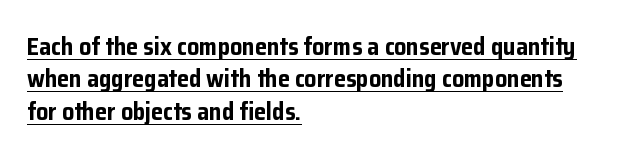
The image shows 24 px bold type, upright; set left-aligned, normal line spacing (1.35x), normal letter spacing, underlined.
